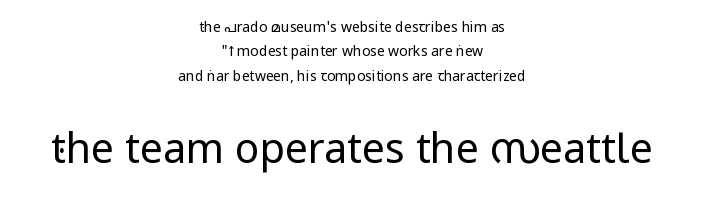
Q: Is the text bold? A: No.
Q: Is the text italic (slanted)? A: No, it is upright.
Q: Is the typeface a serif or a sans-serif typeface? A: Sans-serif.
Q: Is the text underlined? A: No.
Q: How is the paragraph aligned? A: Centered.
Q: Is the spacing between letters normal or unusually wide? A: Normal.
Q: Which block of text is set in a larger size, the first (top) or the second (bottom)? A: The second (bottom) one.
Q: Width (condensed, normal, or wide)? A: Condensed.
Q: Stroke contrast? A: Low.
